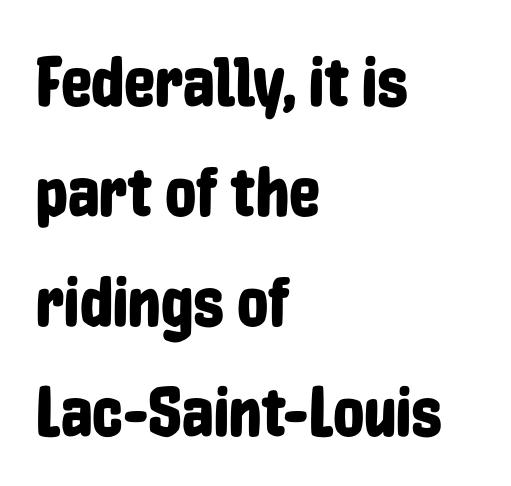
Nothing unusual about the tracking: characters are spaced as the font intends. Check the space under the baseline: it is left empty. Note the varied advance widths — an 'i' is clearly narrower than an 'm'. The type family on display is of the sans-serif kind.
